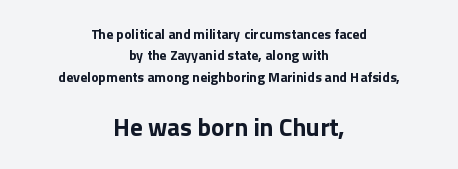
The image shows 25 px bold type, upright; set centered, normal line spacing (1.52x), normal letter spacing, not underlined; the second (bottom) block is 1.79x larger.
